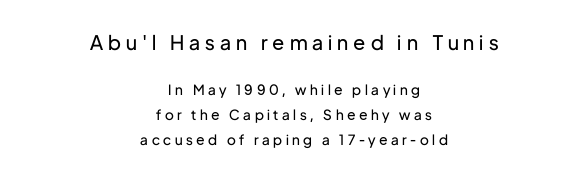
Q: Is the text bold? A: No.
Q: Is the text italic (slanted)? A: No, it is upright.
Q: Is the text underlined? A: No.
Q: How is the paragraph aligned? A: Centered.
Q: Is the spacing between letters normal or unusually wide? A: Unusually wide.
Q: Which block of text is set in a larger size, the first (top) or the second (bottom)? A: The first (top) one.
